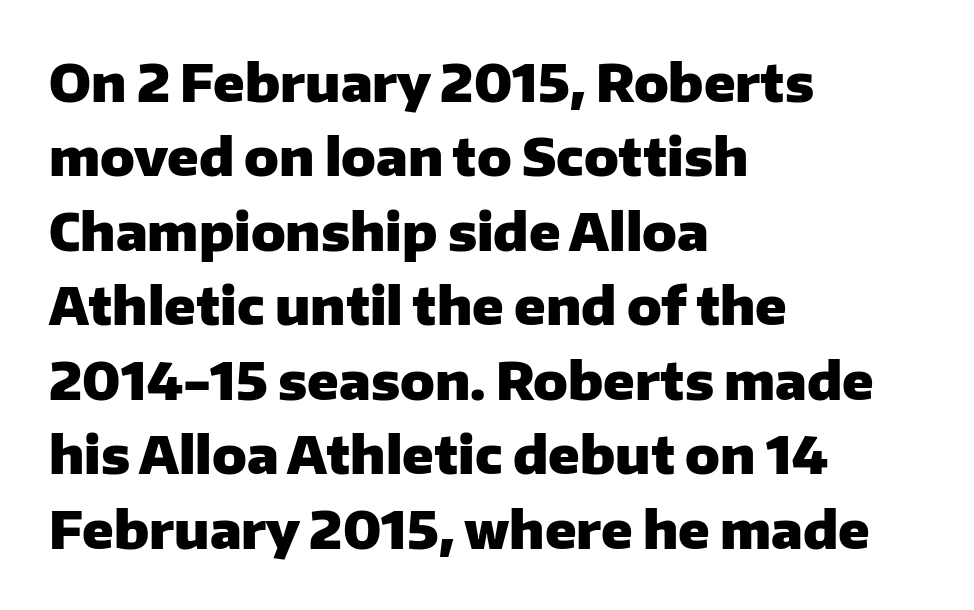
Does the copy run flush right? No — it runs flush left. One glance says typical: line gaps are just what's usual. Note the varied advance widths — an 'i' is clearly narrower than an 'm'. The font family rendered here belongs to the sans-serif group. In terms of letterspacing, this is plain default setting.
